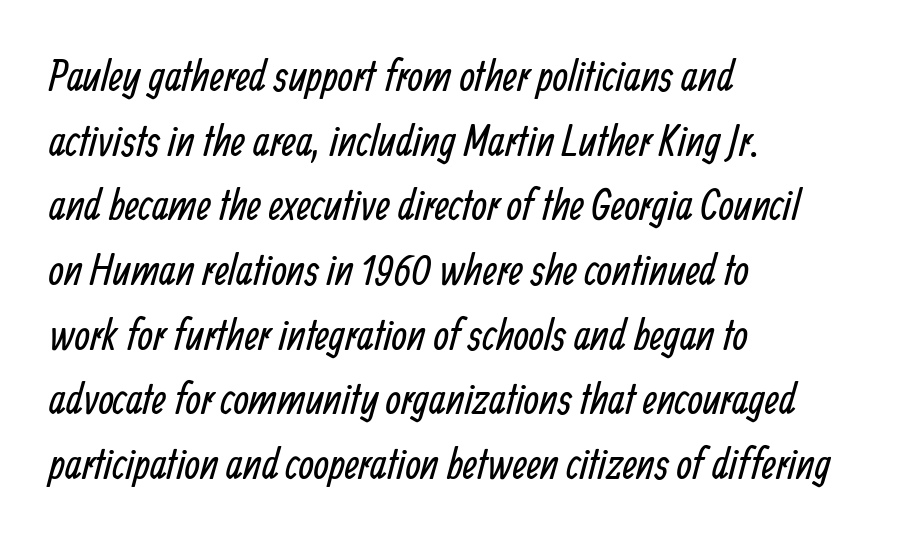
{"serif": "no", "bold": "no", "weight": "regular", "width": "condensed", "stroke_contrast": "low", "x_height": "medium", "monospaced": "no", "underline": "no", "align": "left", "line_spacing": "normal", "line_spacing_ratio": 1.47, "letter_spacing": "normal", "letter_spacing_em": 0.0, "glyph_px": 44}
